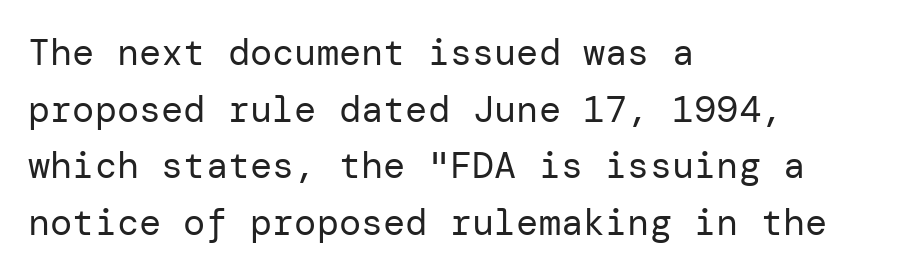
Q: Is the text bold? A: No.
Q: Is the text italic (slanted)? A: No, it is upright.
Q: Is the typeface a serif or a sans-serif typeface? A: Sans-serif.
Q: Is the text underlined? A: No.
Q: How is the paragraph aligned? A: Left-aligned.
Q: Is the spacing between letters normal or unusually wide? A: Normal.
Q: Is the spacing between lines tight, normal or loose? A: Normal.
Q: Width (condensed, normal, or wide)? A: Normal.
Q: Stroke contrast? A: Low.
Q: x-height? A: Medium.
